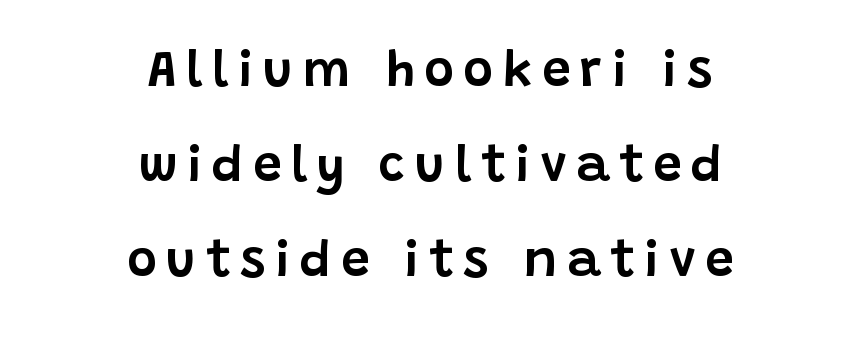
Q: Is the text italic (slanted)? A: No, it is upright.
Q: Is the typeface a serif or a sans-serif typeface? A: Sans-serif.
Q: Is the text underlined? A: No.
Q: How is the paragraph aligned? A: Centered.
Q: Width (condensed, normal, or wide)? A: Normal.
Q: Stroke contrast? A: Low.
Q: x-height? A: Large.
Q: Monospaced? A: No.
